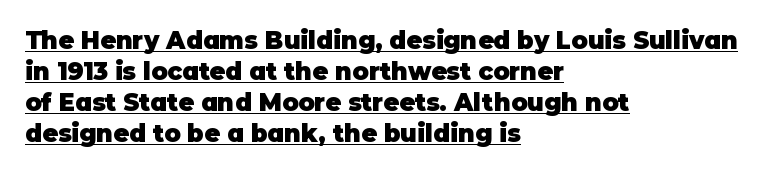
{"italic": "no", "bold": "yes", "underline": "yes", "align": "left", "line_spacing": "normal", "line_spacing_ratio": 1.29, "letter_spacing": "normal", "letter_spacing_em": 0.0, "glyph_px": 24}
